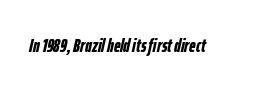
Q: Is the text bold? A: Yes.
Q: Is the text italic (slanted)? A: Yes, it leans right by about 12 degrees.
Q: Is the text underlined? A: No.
Q: Is the spacing between letters normal or unusually wide? A: Normal.
